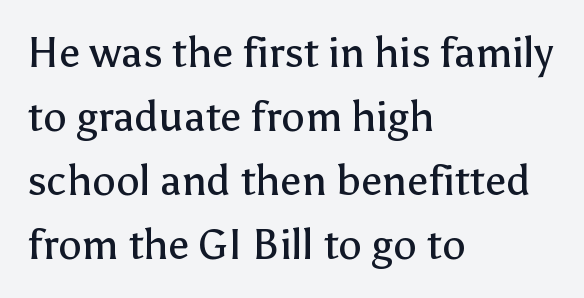
The image shows 42 px regular-weight sans-serif type, upright; set left-aligned, normal line spacing (1.52x), normal letter spacing, not underlined; low stroke contrast and a medium x-height.
